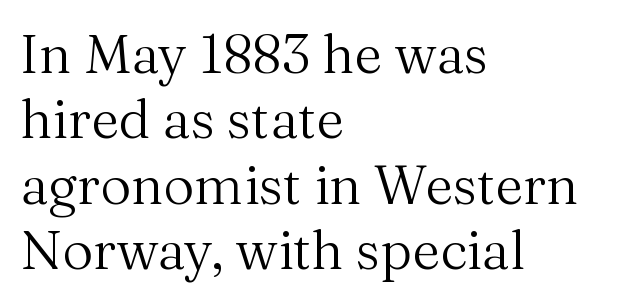
Q: Is the text bold? A: No.
Q: Is the text italic (slanted)? A: No, it is upright.
Q: Is the typeface a serif or a sans-serif typeface? A: Serif.
Q: Is the text underlined? A: No.
Q: How is the paragraph aligned? A: Left-aligned.
Q: Is the spacing between letters normal or unusually wide? A: Normal.
Q: Width (condensed, normal, or wide)? A: Normal.
Q: Stroke contrast? A: Medium.
Q: x-height? A: Medium.
Q: Monospaced? A: No.
